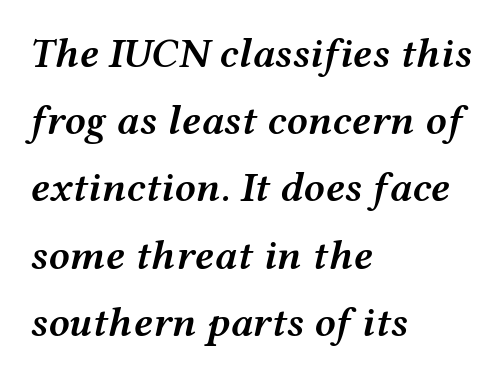
Q: Is the text bold? A: Semi-bold.
Q: Is the text italic (slanted)? A: Yes, it leans right by about 12 degrees.
Q: Is the text underlined? A: No.
Q: How is the paragraph aligned? A: Left-aligned.
Q: Is the spacing between letters normal or unusually wide? A: Normal.
Q: Is the spacing between lines tight, normal or loose? A: Normal.
Q: Width (condensed, normal, or wide)? A: Wide.
Q: Stroke contrast? A: Medium.
Q: x-height? A: Medium.
Q: Monospaced? A: No.
